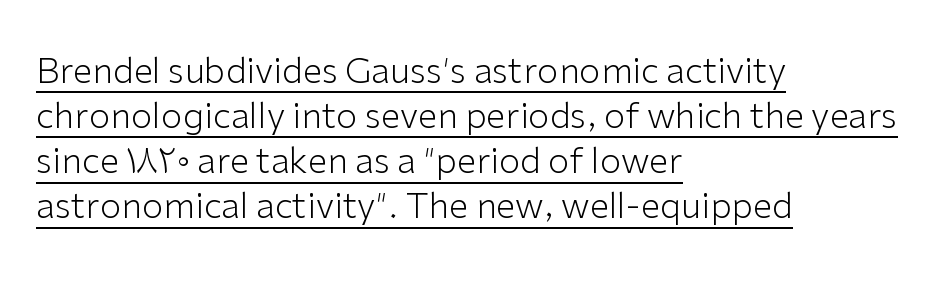
{"serif": "no", "italic": "no", "bold": "no", "weight": "light", "width": "normal", "stroke_contrast": "low", "x_height": "medium", "monospaced": "no", "underline": "yes", "align": "left", "line_spacing": "normal", "line_spacing_ratio": 1.29, "letter_spacing": "normal", "letter_spacing_em": 0.0, "glyph_px": 35}
